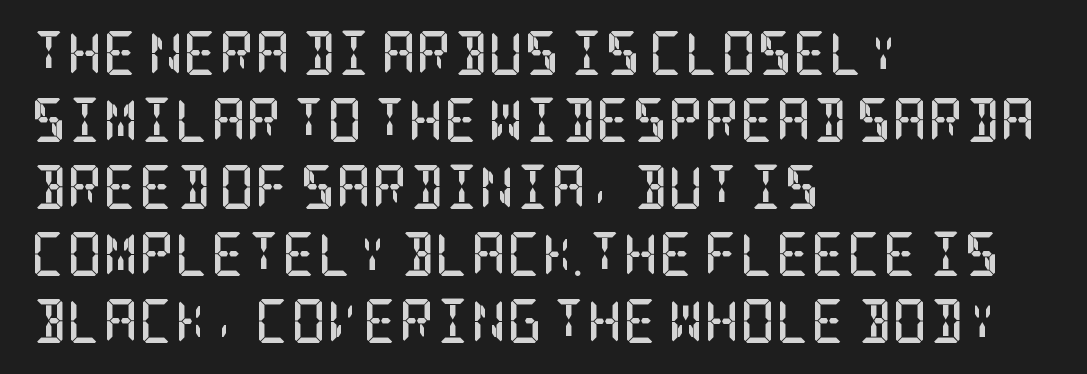
Whoever set this chose a conventional vertical rhythm. The rag falls on the right side of this text block. Unlike a clean sans, this face finishes its strokes with serifs. Rendered with straight, roman letterforms. Compared with typical body copy, the letter spacing here is the same.
